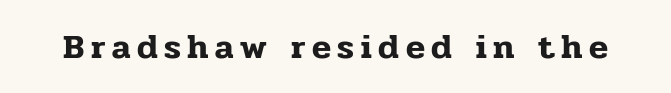
Any mark beneath the type? The region is blank. The passage shown is typed in a proportional face where columns would drift. The axis of the letterforms is exactly vertical. Check where the strokes stop: tiny serifs finish them off.
